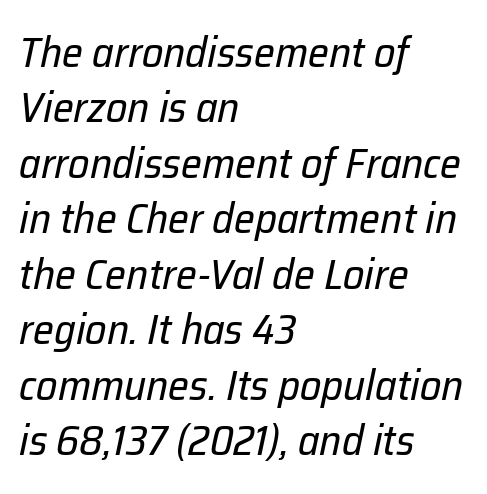
The typeface has the unassuming heft of standard copy or less. Is there much room between lines? A standard amount, neither cramped nor airy. Each word holds together tightly as a unit, with standard inter-letter gaps. Line starts are locked; line ends wander. Think of a printed novel: that variable character pitch is what you see here. The typography opts for an oblique posture over an upright one.
